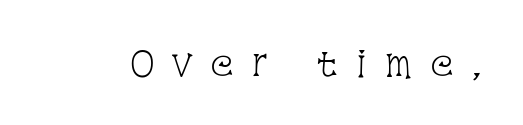
{"serif": "yes", "italic": "no", "bold": "no", "weight": "light", "width": "condensed", "stroke_contrast": "low", "x_height": "large", "monospaced": "no", "underline": "no", "letter_spacing": "wide", "letter_spacing_em": 0.49, "glyph_px": 35}
